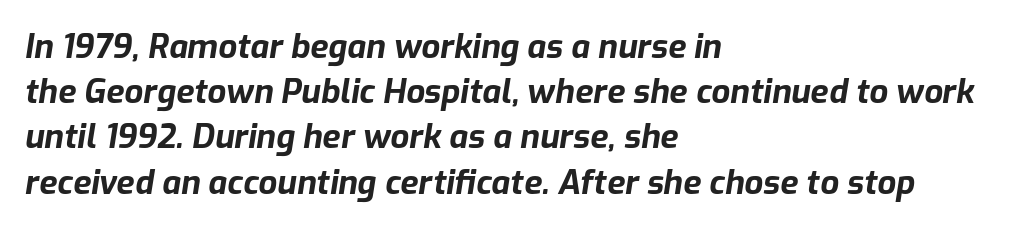
Q: Is the text bold? A: Yes.
Q: Is the text italic (slanted)? A: Yes, it leans right by about 9 degrees.
Q: Is the text underlined? A: No.
Q: How is the paragraph aligned? A: Left-aligned.
Q: Is the spacing between letters normal or unusually wide? A: Normal.
Q: Is the spacing between lines tight, normal or loose? A: Normal.
Q: Width (condensed, normal, or wide)? A: Normal.
Q: Stroke contrast? A: Low.
Q: x-height? A: Medium.
Q: Monospaced? A: No.
